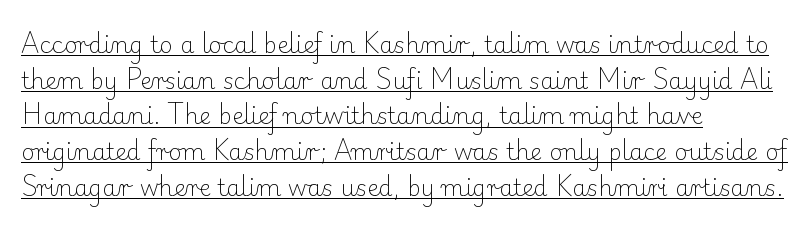
The words here are underlined. The font's upright variant was chosen for this text. The rendering uses a moderate line-height, typical for paragraphs. The letters sit at their default tracking, neither squeezed nor spread. Bold? No — there's no thickening of the strokes. One-word summary of the alignment: left.
